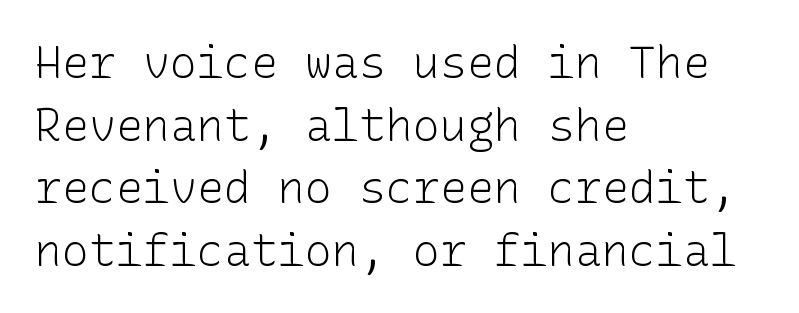
{"serif": "no", "italic": "no", "bold": "no", "weight": "light", "width": "normal", "stroke_contrast": "low", "x_height": "medium", "underline": "no", "align": "left", "line_spacing": "normal", "line_spacing_ratio": 1.39, "letter_spacing": "normal", "letter_spacing_em": 0.0, "glyph_px": 45}
